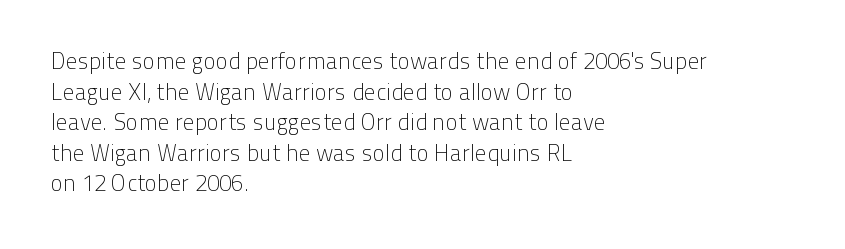
{"italic": "no", "bold": "no", "underline": "no", "align": "left", "line_spacing": "normal", "line_spacing_ratio": 1.33, "letter_spacing": "normal", "letter_spacing_em": 0.0, "glyph_px": 23}
